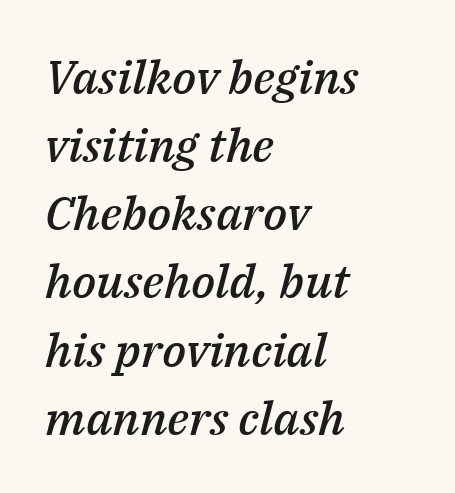
The image shows 47 px semibold type, italic (leaning right); set left-aligned, normal line spacing (1.45x), normal letter spacing, not underlined; medium stroke contrast and a medium x-height.
